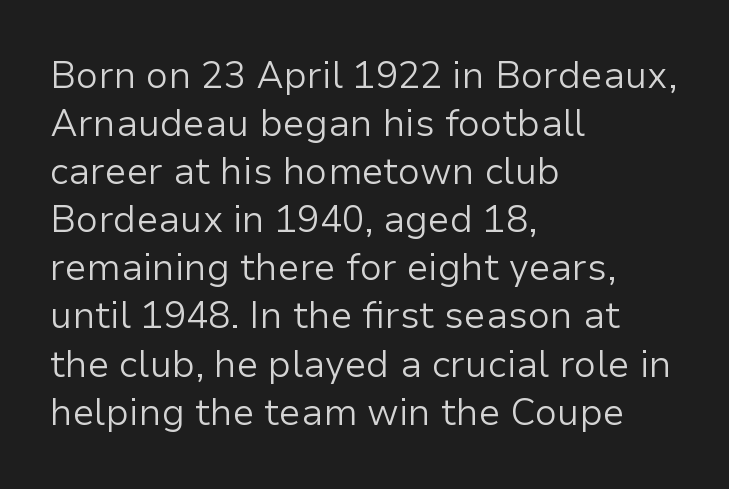
{"serif": "no", "italic": "no", "bold": "no", "weight": "light", "width": "normal", "stroke_contrast": "low", "x_height": "medium", "monospaced": "no", "underline": "no", "align": "left", "line_spacing": "normal", "line_spacing_ratio": 1.3, "letter_spacing": "normal", "letter_spacing_em": 0.0, "glyph_px": 37}
